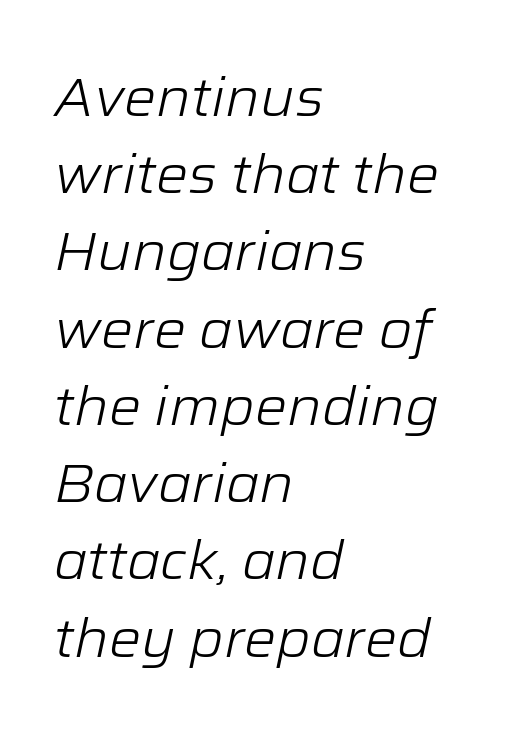
{"italic": "yes", "lean": "right", "slant_degrees": 12, "bold": "no", "weight": "light", "width": "normal", "stroke_contrast": "low", "x_height": "medium", "monospaced": "no", "underline": "no", "align": "left", "line_spacing": "normal", "line_spacing_ratio": 1.43, "letter_spacing": "normal", "letter_spacing_em": 0.0, "glyph_px": 54}
